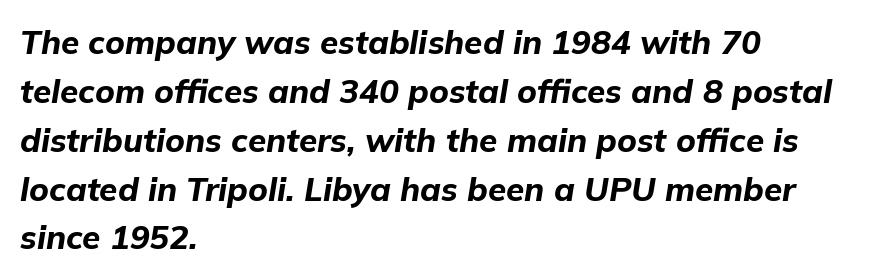
Q: Is the text bold? A: Yes.
Q: Is the text italic (slanted)? A: Yes, it leans right by about 9 degrees.
Q: Is the text underlined? A: No.
Q: How is the paragraph aligned? A: Left-aligned.
Q: Is the spacing between letters normal or unusually wide? A: Normal.
Q: Is the spacing between lines tight, normal or loose? A: Normal.
Q: Width (condensed, normal, or wide)? A: Normal.
Q: Stroke contrast? A: Low.
Q: x-height? A: Medium.
Q: Monospaced? A: No.
